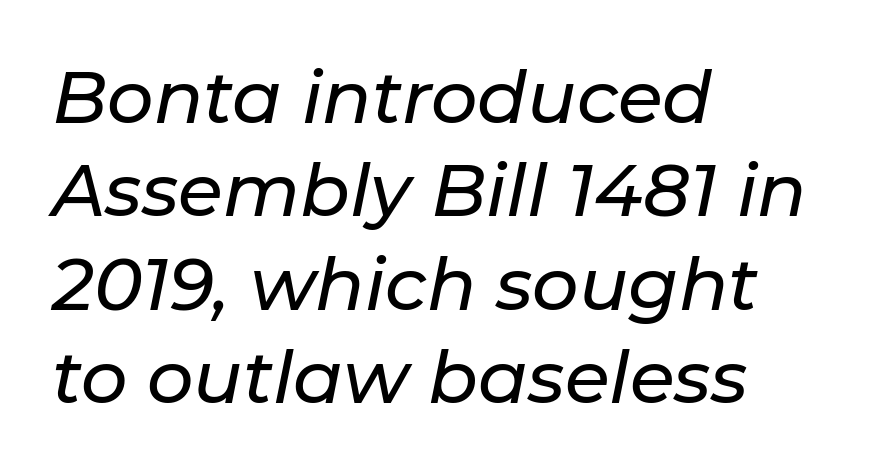
What stands out about the letter spacing? Nothing — it is the standard amount. Reading down the block, your eye returns to a fixed left position each line. The rendering uses natural spacing where letterforms have individual widths. The baseline area is clear. This sample uses an oblique cut, with every glyph tilted off the vertical.
